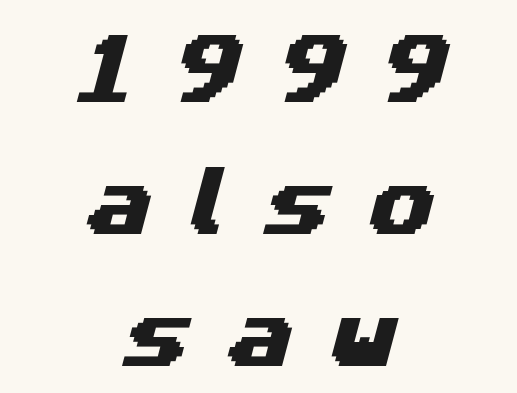
The image shows 76 px wide sans-serif type; set centered, line spacing 1.74x, unusually wide letter spacing (+0.49 em), not underlined; medium stroke contrast and a medium x-height.
